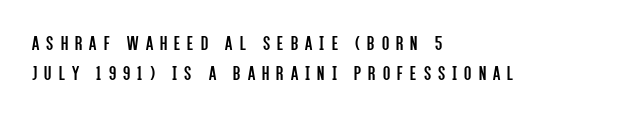
The image shows 21 px text type, upright; set left-aligned, normal line spacing (1.43x), unusually wide letter spacing (+0.34 em), not underlined.
